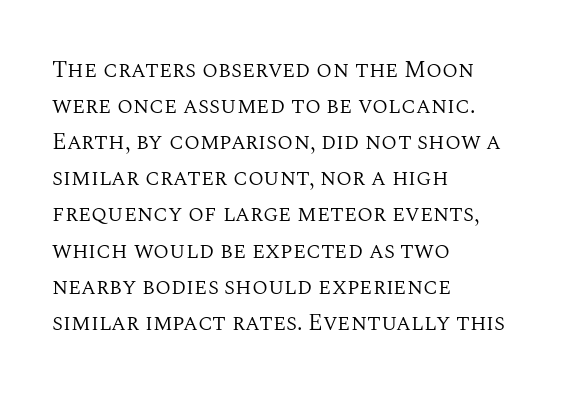
The image shows 23 px text type, upright; set left-aligned, normal line spacing (1.57x), normal letter spacing, not underlined.
